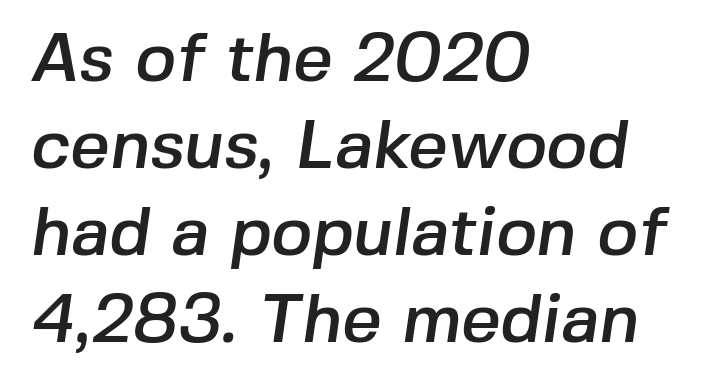
Q: Is the typeface a serif or a sans-serif typeface? A: Sans-serif.
Q: Is the text underlined? A: No.
Q: How is the paragraph aligned? A: Left-aligned.
Q: Is the spacing between letters normal or unusually wide? A: Normal.
Q: Is the spacing between lines tight, normal or loose? A: Normal.
Q: Width (condensed, normal, or wide)? A: Normal.
Q: Stroke contrast? A: Low.
Q: x-height? A: Medium.
Q: Monospaced? A: No.
